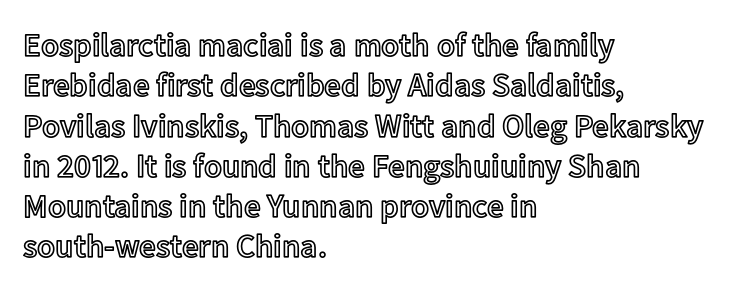
{"italic": "no", "width": "normal", "x_height": "medium", "monospaced": "no", "underline": "no", "align": "left", "line_spacing_ratio": 1.22, "letter_spacing": "normal", "letter_spacing_em": 0.0, "glyph_px": 33}
